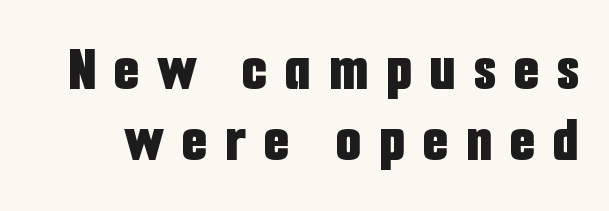
{"serif": "no", "italic": "no", "bold": "yes", "weight": "bold", "width": "condensed", "stroke_contrast": "low", "x_height": "medium", "monospaced": "no", "underline": "no", "line_spacing": "tight", "line_spacing_ratio": 1.1, "letter_spacing": "wide", "letter_spacing_em": 0.28, "glyph_px": 65}
